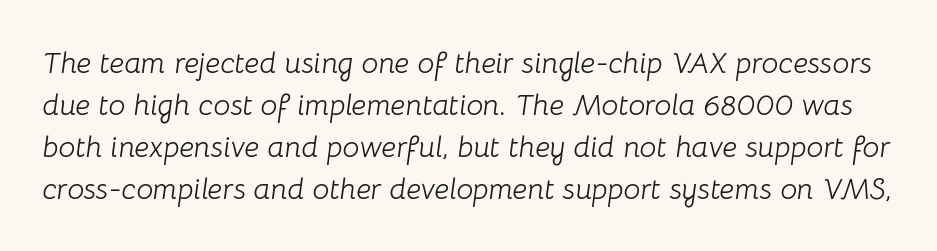
Weight: regular or lighter. Descenders hang freely into open space. Observe the ordinary spacing: letters are neighbours, not strangers. Compared with ordinary roman type, these characters are visibly tilted. Here the designer chose a conventional face with non-uniform glyph widths.
